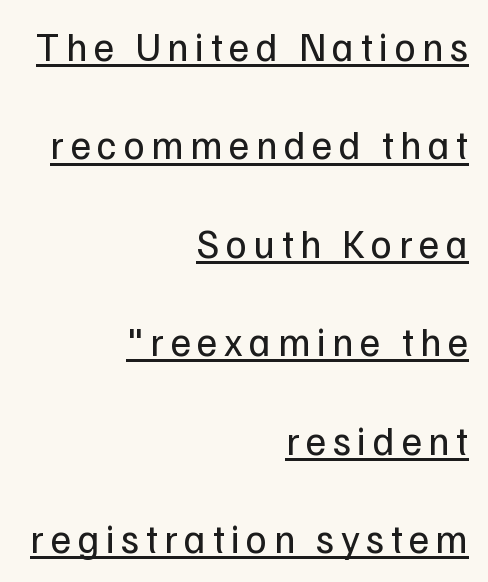
Weight: not bold — regular or lighter. Horizontal bands of white between lines are thick stripes. Upright lettering throughout. Casual observation: everything's shoved over to the right. Each letter's strokes conclude bluntly, with no projecting serifs.
